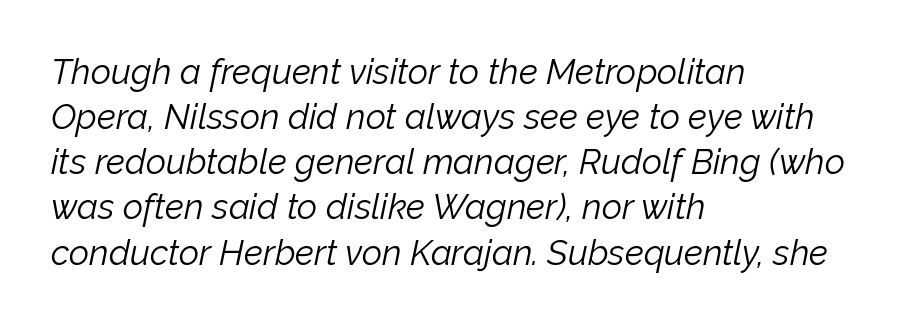
Glance below the letters and you will spot only blank space. Caption: face not bold, strokes unweighted. Students, note that the glyphs here touch the page at normal intervals. Notice how descenders clear the ascenders below comfortably — that's standard leading.
